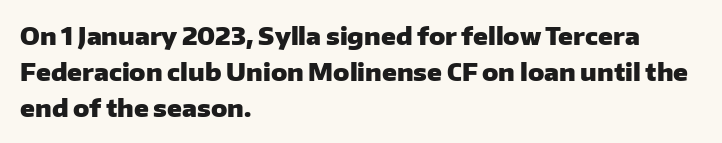
Q: Is the text bold? A: Yes.
Q: Is the text italic (slanted)? A: No, it is upright.
Q: Is the text underlined? A: No.
Q: How is the paragraph aligned? A: Left-aligned.
Q: Is the spacing between letters normal or unusually wide? A: Normal.
Q: Is the spacing between lines tight, normal or loose? A: Normal.
